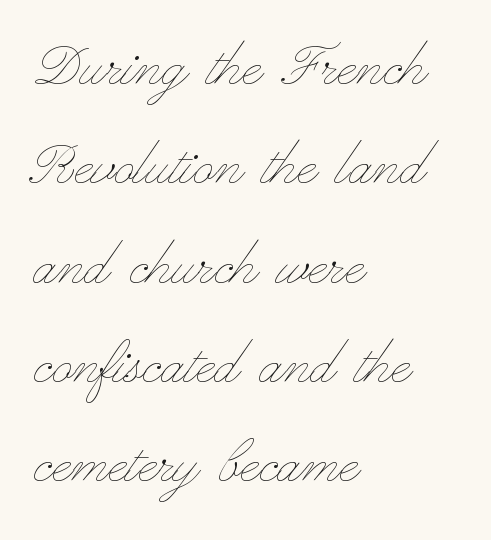
{"bold": "no", "weight": "thin", "width": "wide", "stroke_contrast": "low", "x_height": "small", "monospaced": "no", "underline": "no", "align": "left", "line_spacing": "normal", "line_spacing_ratio": 1.44, "letter_spacing": "normal", "letter_spacing_em": 0.0, "glyph_px": 69}
